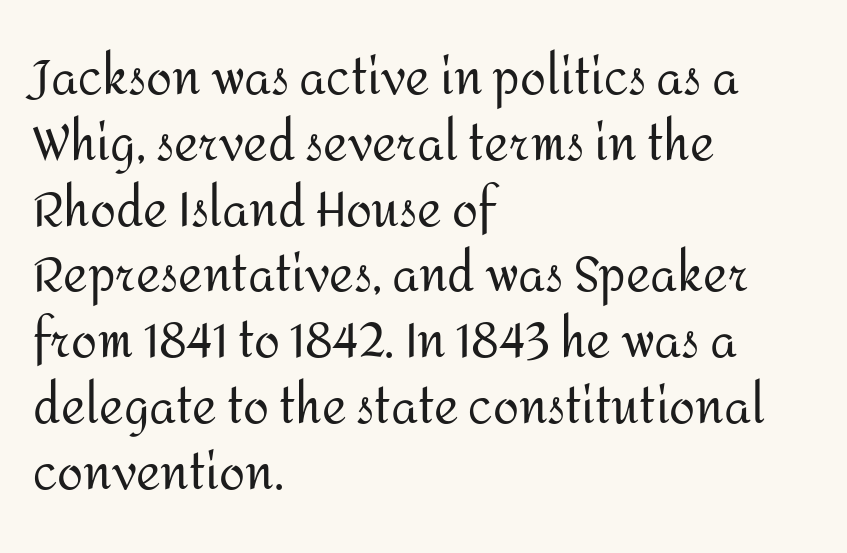
{"serif": "no", "italic": "no", "bold": "no", "weight": "regular", "width": "normal", "stroke_contrast": "medium", "x_height": "medium", "monospaced": "no", "underline": "no", "align": "left", "line_spacing": "normal", "line_spacing_ratio": 1.4, "letter_spacing": "normal", "letter_spacing_em": 0.0, "glyph_px": 47}
